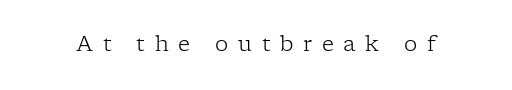
{"italic": "no", "bold": "no", "underline": "no", "letter_spacing": "wide", "letter_spacing_em": 0.46, "glyph_px": 21}
